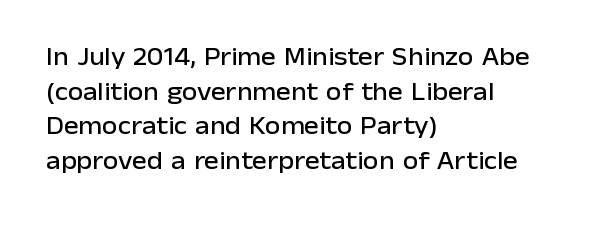
Q: Is the text italic (slanted)? A: No, it is upright.
Q: Is the text underlined? A: No.
Q: How is the paragraph aligned? A: Left-aligned.
Q: Is the spacing between letters normal or unusually wide? A: Normal.
Q: Is the spacing between lines tight, normal or loose? A: Normal.
